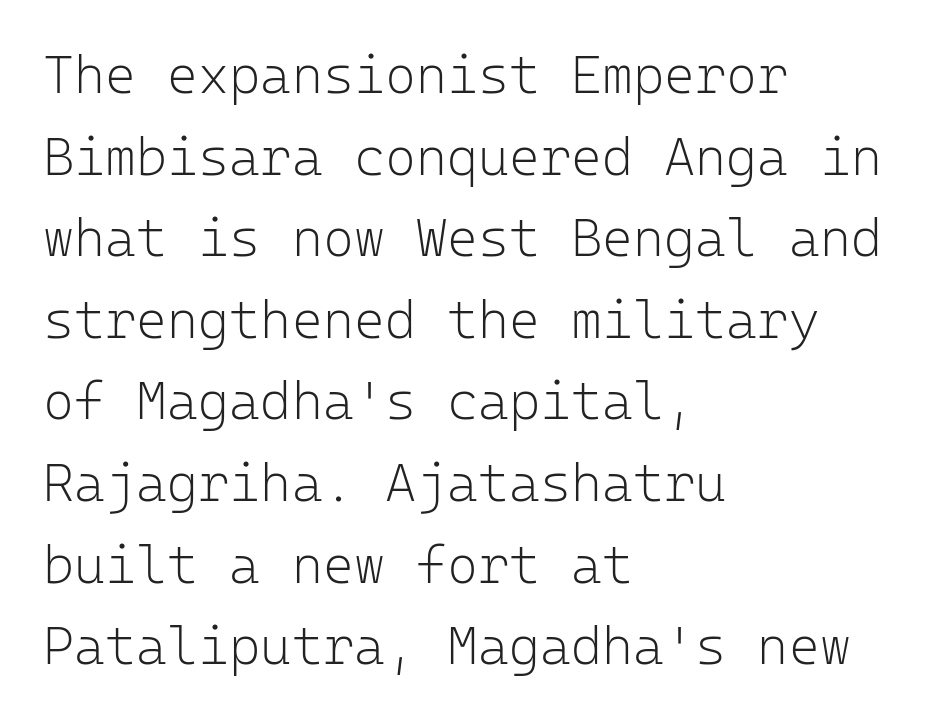
This is not heavy type; no bold has been used. Monospaced: the letters line up in strict vertical columns. The line-height multiplier appears to be the usual default. The gaps between neighbouring characters are ordinary and unremarkable. Are there feet on the stems? There aren't — it's a sans.
